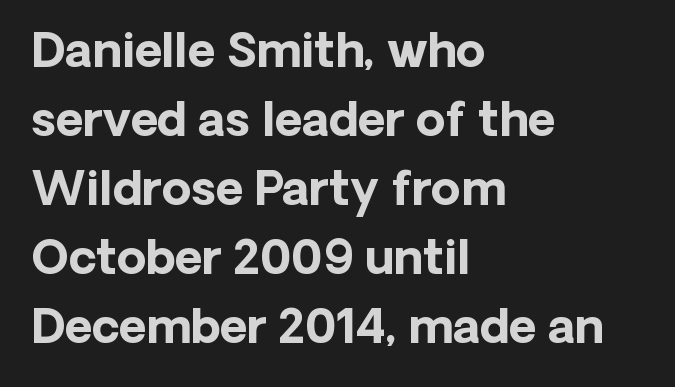
Q: Is the text bold? A: Yes.
Q: Is the text italic (slanted)? A: No, it is upright.
Q: Is the typeface a serif or a sans-serif typeface? A: Sans-serif.
Q: Is the text underlined? A: No.
Q: How is the paragraph aligned? A: Left-aligned.
Q: Is the spacing between letters normal or unusually wide? A: Normal.
Q: Is the spacing between lines tight, normal or loose? A: Normal.
Q: Width (condensed, normal, or wide)? A: Normal.
Q: Stroke contrast? A: Low.
Q: x-height? A: Medium.
Q: Monospaced? A: No.
